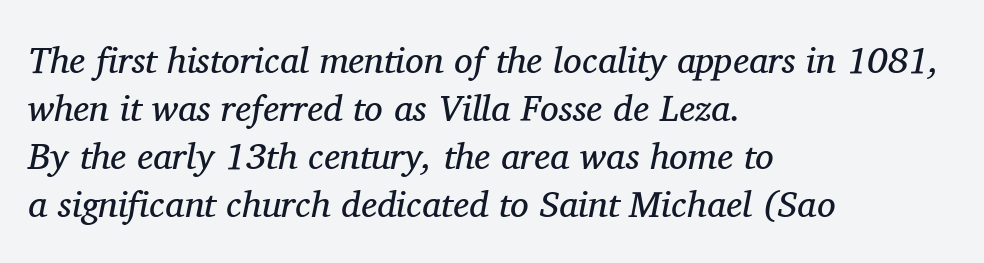
The specimen reads as italic at a glance. Check the space under the baseline: it is left empty. The paragraph has a hard left edge and a soft right edge. Each new line begins a customary step beneath the previous one.
